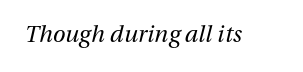
Is this a heavy cut? Hardly; it is regular or lighter. Default kerning and tracking; the words read as compact shapes. Quick note: italic. Clear beneath every line of the passage.
